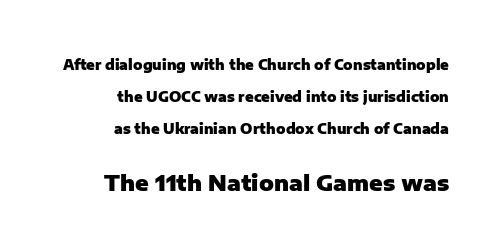
Q: Is the text bold? A: Yes.
Q: Is the text italic (slanted)? A: No, it is upright.
Q: Is the text underlined? A: No.
Q: Is the spacing between letters normal or unusually wide? A: Normal.
Q: Is the spacing between lines tight, normal or loose? A: Loose.
Q: Which block of text is set in a larger size, the first (top) or the second (bottom)? A: The second (bottom) one.
